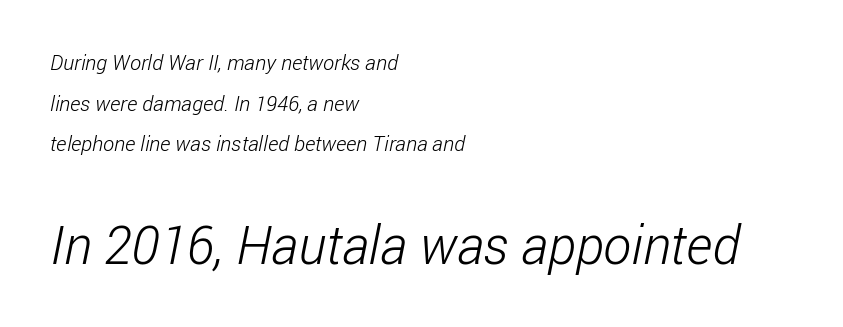
Q: Is the text bold? A: No.
Q: Is the typeface a serif or a sans-serif typeface? A: Sans-serif.
Q: Is the text underlined? A: No.
Q: How is the paragraph aligned? A: Left-aligned.
Q: Is the spacing between letters normal or unusually wide? A: Normal.
Q: Is the spacing between lines tight, normal or loose? A: Loose.
Q: Which block of text is set in a larger size, the first (top) or the second (bottom)? A: The second (bottom) one.
Q: Width (condensed, normal, or wide)? A: Condensed.
Q: Stroke contrast? A: Low.
Q: x-height? A: Medium.
Q: Monospaced? A: No.
